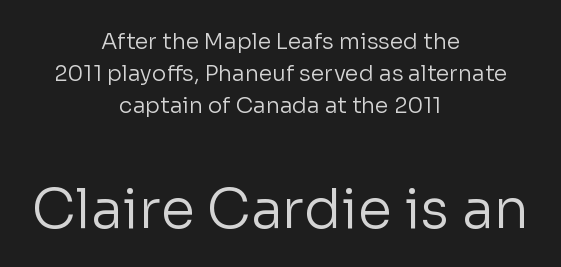
Q: Is the text bold? A: No.
Q: Is the text italic (slanted)? A: No, it is upright.
Q: Is the typeface a serif or a sans-serif typeface? A: Sans-serif.
Q: Is the text underlined? A: No.
Q: How is the paragraph aligned? A: Centered.
Q: Is the spacing between letters normal or unusually wide? A: Normal.
Q: Is the spacing between lines tight, normal or loose? A: Normal.
Q: Which block of text is set in a larger size, the first (top) or the second (bottom)? A: The second (bottom) one.
Q: Width (condensed, normal, or wide)? A: Normal.
Q: Stroke contrast? A: Low.
Q: x-height? A: Medium.
Q: Monospaced? A: No.
